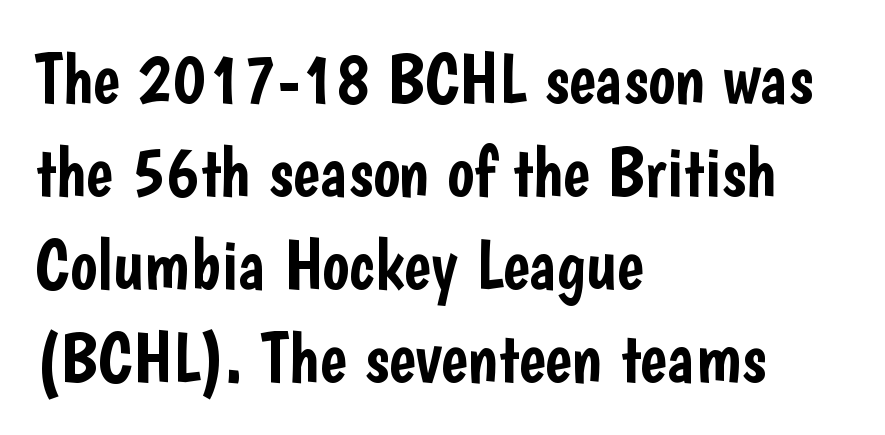
Glyph-to-glyph distance matches everyday printed text. Character widths vary here, with narrow letters taking less room than wide ones. Lines of text with bare space underneath. When letters stand straight like this, we call the style roman or upright. Line starts are locked; line ends wander.
